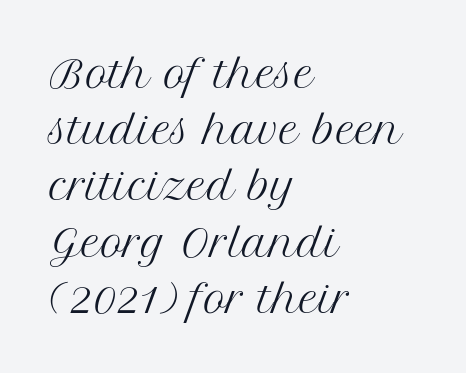
Q: Is the text bold? A: No.
Q: Is the text italic (slanted)? A: Yes.
Q: Is the text underlined? A: No.
Q: How is the paragraph aligned? A: Left-aligned.
Q: Is the spacing between letters normal or unusually wide? A: Normal.
Q: Is the spacing between lines tight, normal or loose? A: Normal.
Q: Width (condensed, normal, or wide)? A: Normal.
Q: Stroke contrast? A: Medium.
Q: x-height? A: Medium.
Q: Monospaced? A: No.
